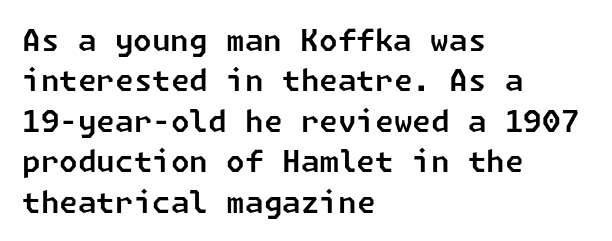
Serif or sans? Sans — the stroke terminals are bare. Alignment: flush left. Leading matches the norm, producing a regular column. Bare-footed words on every line. Honestly, the letter spacing is just normal — you wouldn't notice it.
